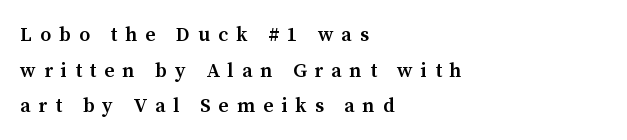
The font is running at a semibold setting, under full bold. No italicization has been applied; the sample stays upright. Observe the wide spacing: letters keep a clear distance from each other. Compared with a centered layout, this one pins lines to the left instead.
